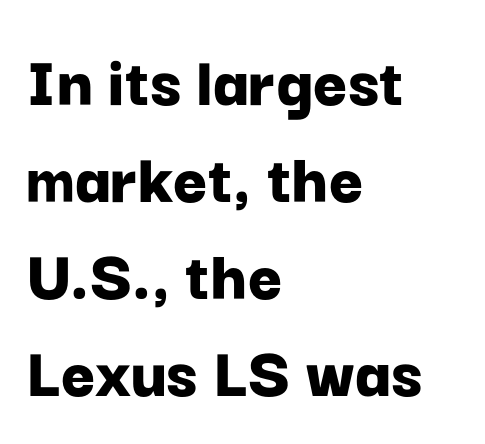
{"serif": "no", "italic": "no", "bold": "yes", "weight": "bold", "width": "normal", "stroke_contrast": "low", "x_height": "medium", "monospaced": "no", "underline": "no", "align": "left", "line_spacing": "normal", "line_spacing_ratio": 1.31, "letter_spacing": "normal", "letter_spacing_em": 0.0, "glyph_px": 74}
